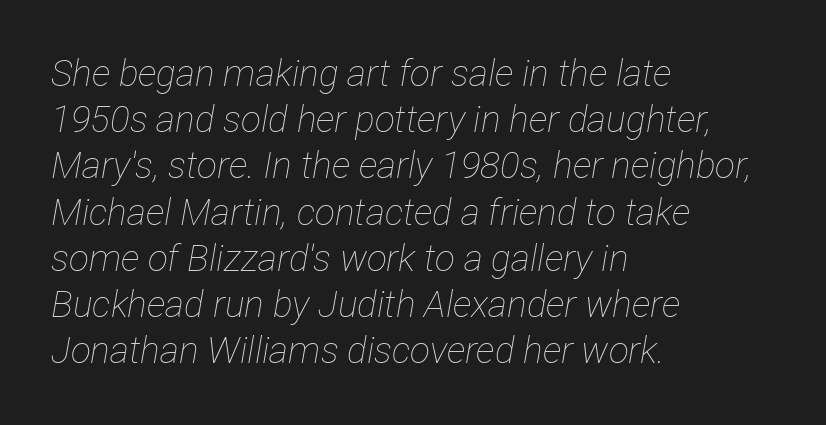
The image shows 37 px thin, condensed type, italic (leaning right); set left-aligned, normal line spacing (1.25x), normal letter spacing, not underlined; low stroke contrast and a medium x-height.
